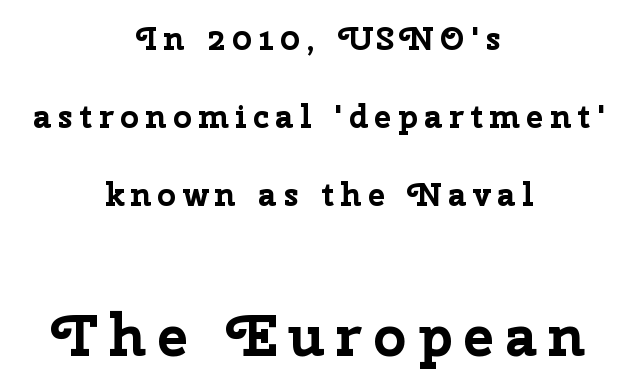
The image shows 58 px bold sans-serif type, upright; set centered, loose line spacing (2.36x), not underlined; the second (bottom) block is 1.76x larger; low stroke contrast and a medium x-height.
